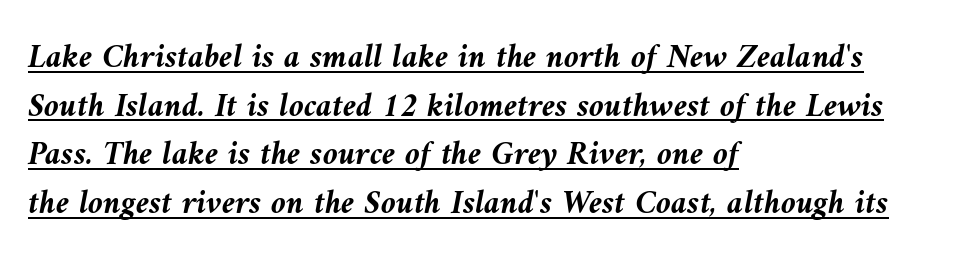
Its strokes are broad and dark, the hallmark of bold type. Underlining? Definitely there. This block has exactly the height ordinary leading produces. All the whitespace from short lines collects on the right. Each letter keeps its own natural width here, so spacing adapts to shape.
